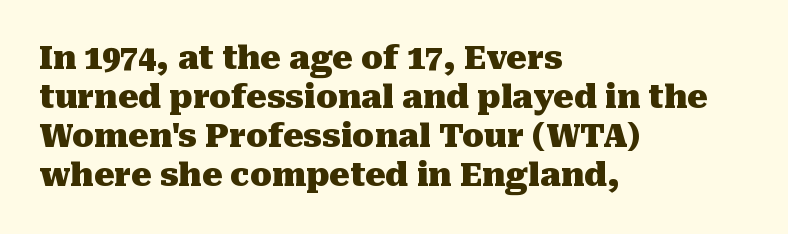
The image shows 32 px heavy serif type, upright; set left-aligned, line spacing 1.22x, normal letter spacing, not underlined; medium stroke contrast and a medium x-height.
